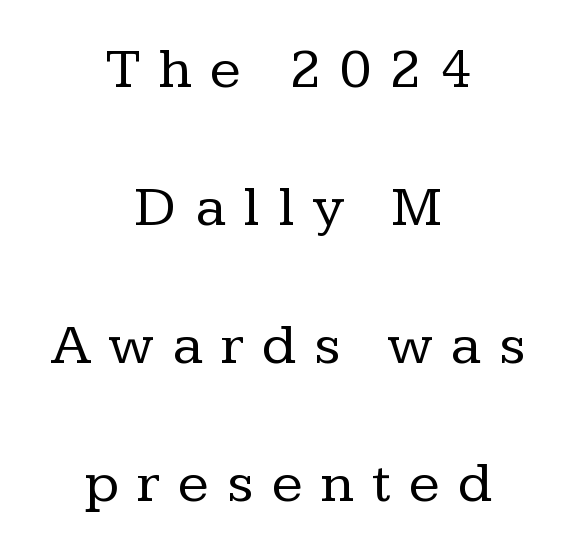
The image shows 58 px regular-weight serif type, upright; set centered, loose line spacing (2.38x), unusually wide letter spacing (+0.31 em), not underlined; low stroke contrast and a medium x-height.
